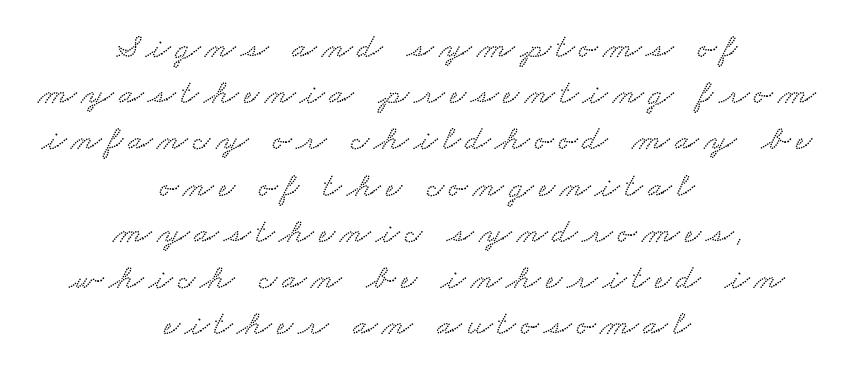
Q: Is the typeface a serif or a sans-serif typeface? A: Serif.
Q: Is the text underlined? A: No.
Q: How is the paragraph aligned? A: Centered.
Q: Is the spacing between lines tight, normal or loose? A: Normal.
Q: Width (condensed, normal, or wide)? A: Wide.
Q: Stroke contrast? A: Low.
Q: x-height? A: Small.
Q: Monospaced? A: No.
